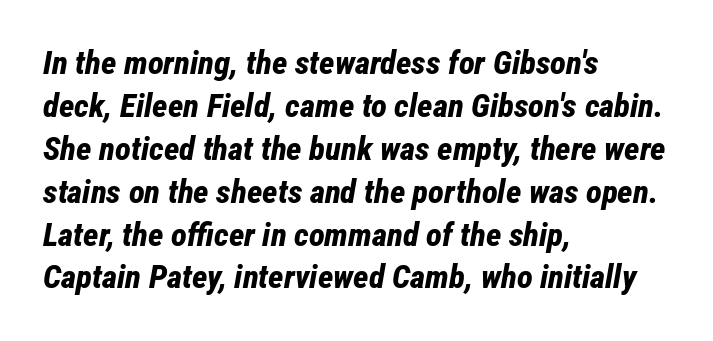
Q: Is the text bold? A: Yes.
Q: Is the text italic (slanted)? A: Yes, it leans right by about 12 degrees.
Q: Is the text underlined? A: No.
Q: How is the paragraph aligned? A: Left-aligned.
Q: Is the spacing between letters normal or unusually wide? A: Normal.
Q: Is the spacing between lines tight, normal or loose? A: Normal.
Q: Width (condensed, normal, or wide)? A: Condensed.
Q: Stroke contrast? A: Low.
Q: x-height? A: Medium.
Q: Monospaced? A: No.
